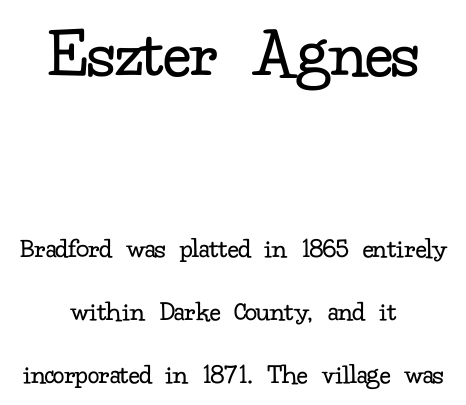
Q: Is the text bold? A: No.
Q: Is the text italic (slanted)? A: No, it is upright.
Q: Is the typeface a serif or a sans-serif typeface? A: Serif.
Q: Is the text underlined? A: No.
Q: How is the paragraph aligned? A: Centered.
Q: Is the spacing between letters normal or unusually wide? A: Normal.
Q: Is the spacing between lines tight, normal or loose? A: Loose.
Q: Which block of text is set in a larger size, the first (top) or the second (bottom)? A: The first (top) one.
Q: Width (condensed, normal, or wide)? A: Normal.
Q: Stroke contrast? A: Low.
Q: x-height? A: Small.
Q: Monospaced? A: No.
